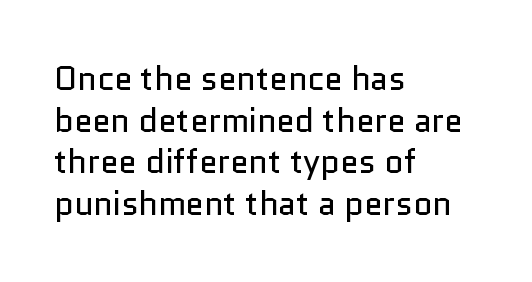
The image shows 33 px regular-weight sans-serif type, upright; set left-aligned, normal line spacing (1.26x), normal letter spacing, not underlined; low stroke contrast and a medium x-height.
